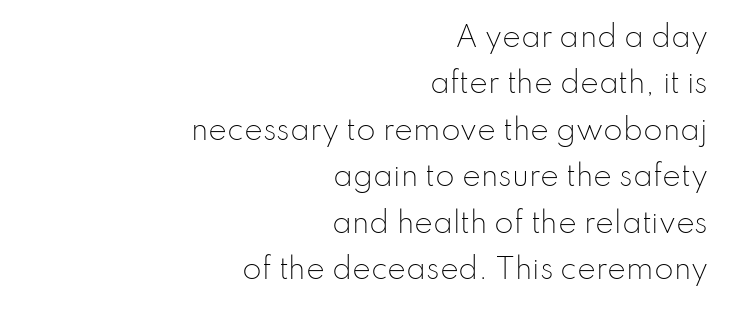
The image shows 28 px light sans-serif type, upright; set right-aligned, normal line spacing (1.66x), normal letter spacing, not underlined; low stroke contrast and a small x-height.
